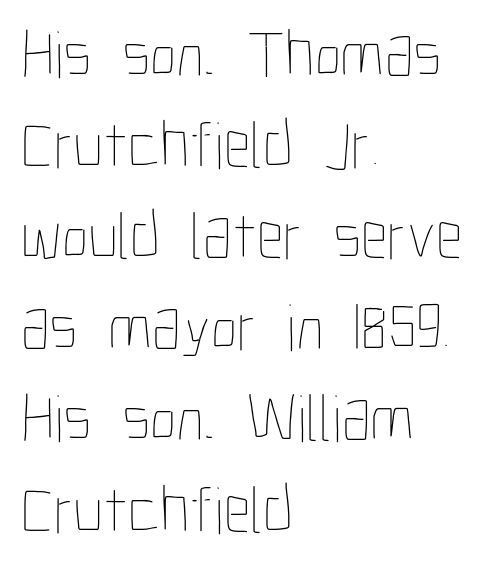
A clean baseline with only descenders dipping below it. Ordinary non-slanted type is in use. Default kerning and tracking; the words read as compact shapes. A student would call this left alignment; a typographer would say flush left, rag right. Weight: in the light-to-regular range.
